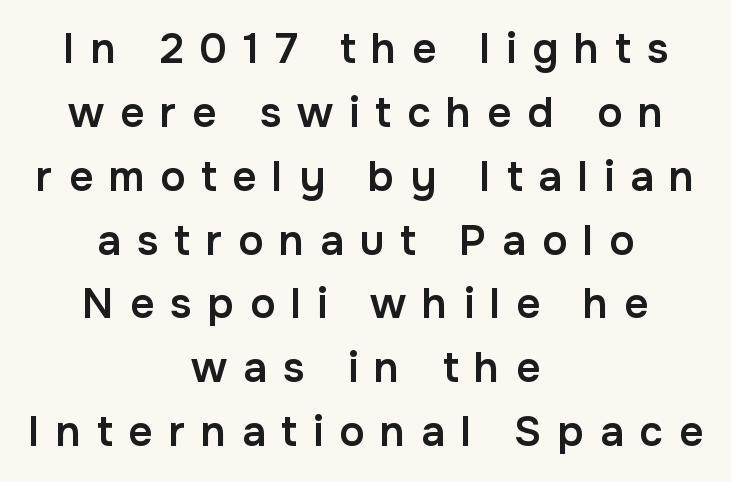
Q: Is the text bold? A: Semi-bold.
Q: Is the text italic (slanted)? A: No, it is upright.
Q: Is the typeface a serif or a sans-serif typeface? A: Sans-serif.
Q: Is the text underlined? A: No.
Q: How is the paragraph aligned? A: Centered.
Q: Is the spacing between letters normal or unusually wide? A: Unusually wide.
Q: Is the spacing between lines tight, normal or loose? A: Normal.
Q: Width (condensed, normal, or wide)? A: Normal.
Q: Stroke contrast? A: Low.
Q: x-height? A: Medium.
Q: Monospaced? A: No.
